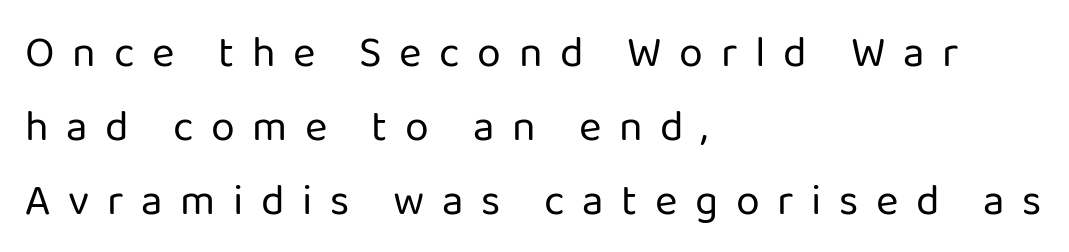
Type without underlining. The face used here is a sans, in the tradition of grotesques and geometrics. Designer's note — italics off, roman on. Observe the wide spacing: letters keep a clear distance from each other. Proportional: the letters do not fall into vertical columns. Weight: not bold — regular or lighter.
